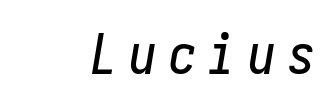
{"italic": "yes", "lean": "right", "slant_degrees": 10, "width": "condensed", "stroke_contrast": "low", "x_height": "medium", "underline": "no", "letter_spacing": "wide", "letter_spacing_em": 0.22, "glyph_px": 55}
